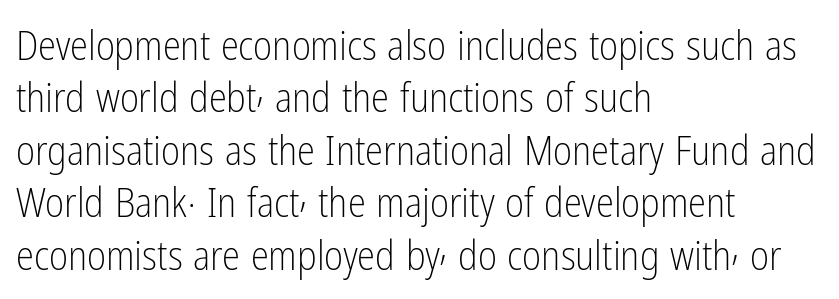
Casual observation: everything's shoved over to the left. Heaviness? Minimal to ordinary, like unemphasized prose. In terms of letterform style, serifs are entirely absent. The strip under each line holds only bare page.
